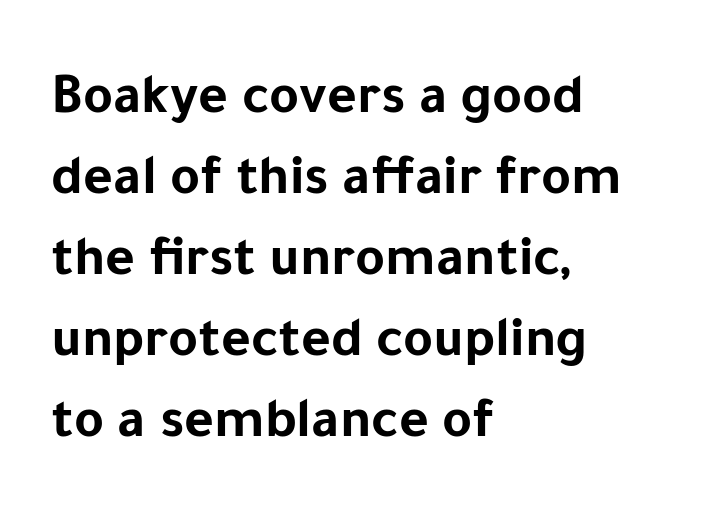
Any mark beneath the type? The region is blank. It's the straight-up-and-down kind of type. Pretty heavy lettering here — definitely bold. In terms of letterspacing, this is plain default setting. This sample has the flowing, uneven cadence of proportional lettering.
